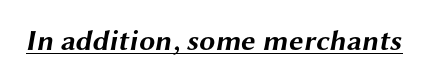
{"serif": "no", "bold": "yes", "weight": "bold", "width": "wide", "stroke_contrast": "medium", "x_height": "medium", "monospaced": "no", "underline": "yes", "letter_spacing": "normal", "letter_spacing_em": 0.0, "glyph_px": 29}
